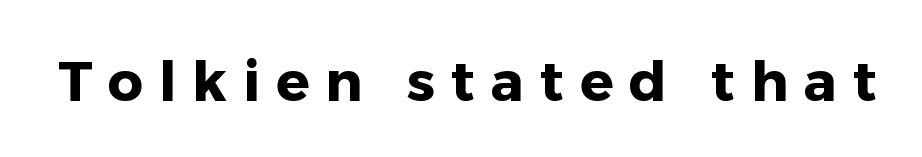
The type is letterspaced generously, with wide tracking. Characters remain perfectly vertical along every line. You could not count columns in this text — the font is proportionally spaced. Type style note: lacks serifs. Any mark beneath the type? The region is blank. Chunky letters — that's bold for sure.
